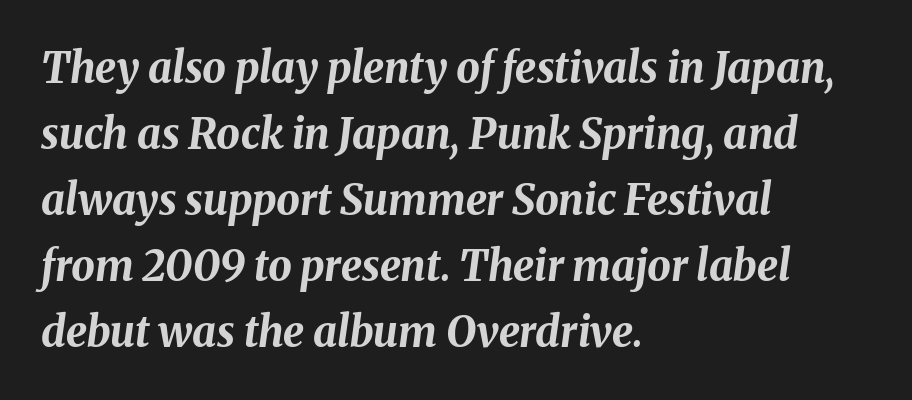
Weight check: bold — yes, fully. Leftover space on each line is placed entirely after the last word. Do the characters align in a grid? No, the font is proportional. Decoration check: the copy has no underline. A typesetter would call this zero additional tracking.
